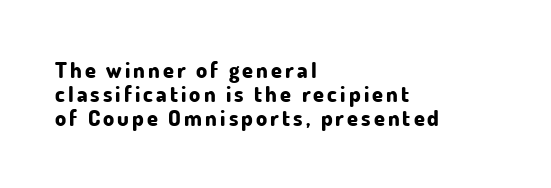
The image shows 22 px bold type, upright; set left-aligned, tight line spacing (1.1x), not underlined.
